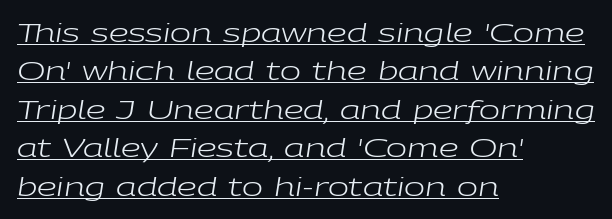
{"italic": "yes", "lean": "right", "slant_degrees": 9, "bold": "no", "underline": "yes", "align": "left", "line_spacing": "normal", "line_spacing_ratio": 1.54, "letter_spacing": "normal", "letter_spacing_em": 0.0, "glyph_px": 25}
